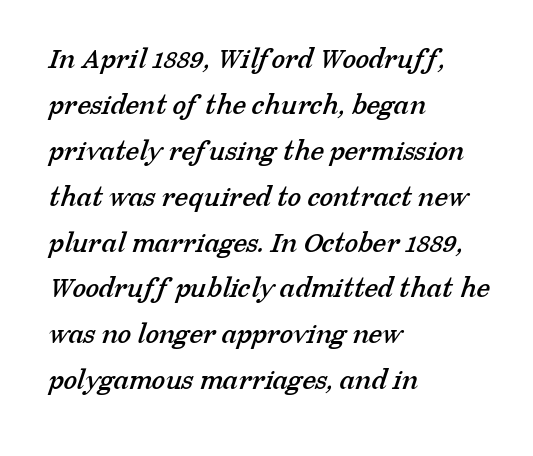
Q: Is the typeface a serif or a sans-serif typeface? A: Serif.
Q: Is the text underlined? A: No.
Q: How is the paragraph aligned? A: Left-aligned.
Q: Is the spacing between letters normal or unusually wide? A: Normal.
Q: Is the spacing between lines tight, normal or loose? A: Normal.
Q: Width (condensed, normal, or wide)? A: Normal.
Q: Stroke contrast? A: Low.
Q: x-height? A: Medium.
Q: Monospaced? A: No.
